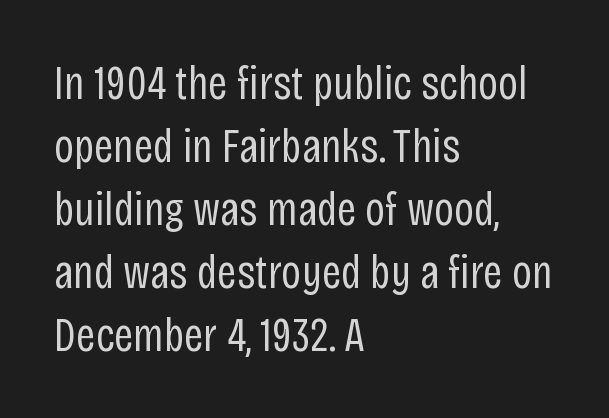
The image shows 48 px regular-weight, condensed sans-serif type, upright; set left-aligned, normal line spacing (1.31x), normal letter spacing, not underlined; low stroke contrast and a large x-height.
